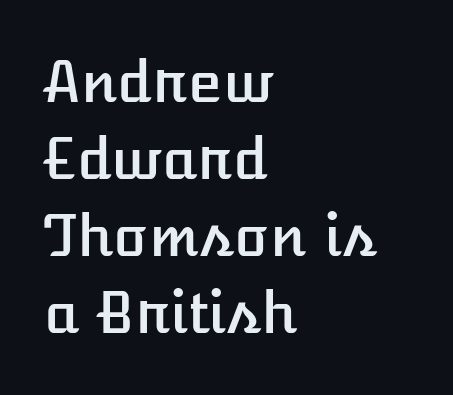
Q: Is the text italic (slanted)? A: No, it is upright.
Q: Is the text underlined? A: No.
Q: How is the paragraph aligned? A: Left-aligned.
Q: Is the spacing between letters normal or unusually wide? A: Normal.
Q: Is the spacing between lines tight, normal or loose? A: Normal.
Q: Width (condensed, normal, or wide)? A: Normal.
Q: Stroke contrast? A: Low.
Q: x-height? A: Medium.
Q: Monospaced? A: No.
